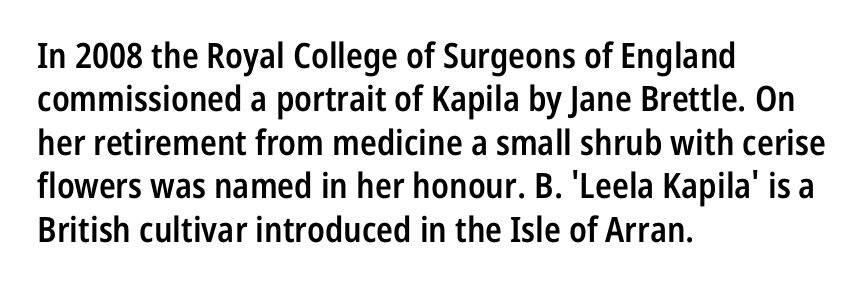
The image shows 35 px semibold, condensed sans-serif type, upright; set left-aligned, line spacing 1.24x, normal letter spacing, not underlined; low stroke contrast and a medium x-height.
